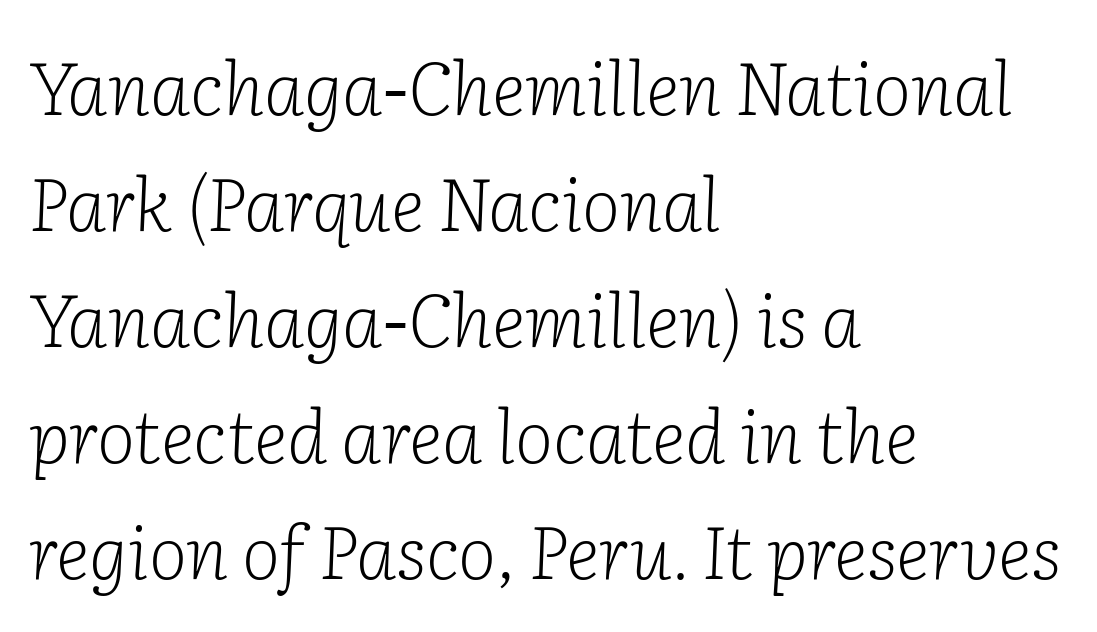
The image shows 73 px light serif type, italic (leaning right); set left-aligned, normal line spacing (1.59x), normal letter spacing, not underlined; low stroke contrast and a medium x-height.
